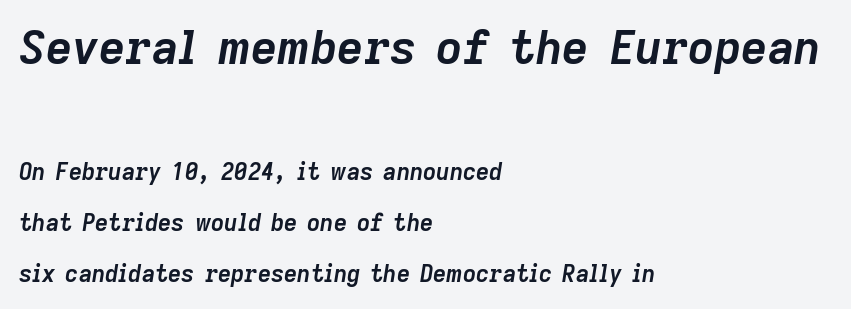
The image shows 46 px semibold type, italic (leaning right); set left-aligned, loose line spacing (2.21x), normal letter spacing, not underlined; the first (top) block is 2.0x larger; low stroke contrast and a medium x-height.
